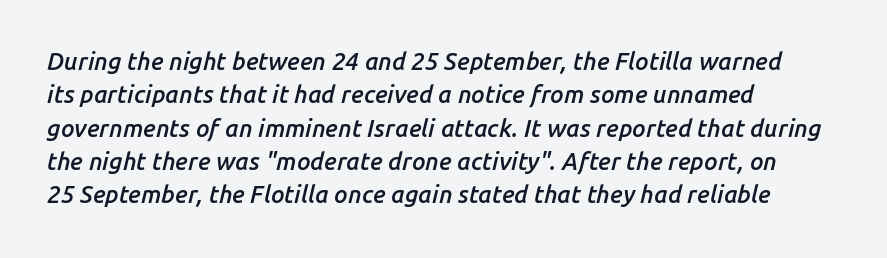
Q: Is the text bold? A: Semi-bold.
Q: Is the text italic (slanted)? A: Yes, it leans right by about 14 degrees.
Q: Is the text underlined? A: No.
Q: How is the paragraph aligned? A: Left-aligned.
Q: Is the spacing between letters normal or unusually wide? A: Normal.
Q: Is the spacing between lines tight, normal or loose? A: Normal.
